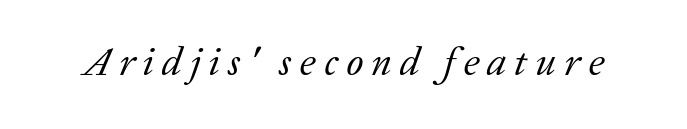
The image shows 40 px regular-weight serif type, italic (leaning right); set unusually wide letter spacing (+0.2 em), not underlined; low stroke contrast and a medium x-height.
